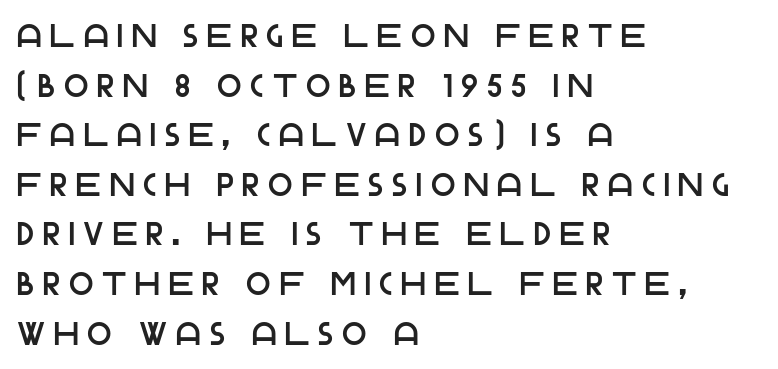
The image shows 32 px sans-serif type, upright; set left-aligned, normal line spacing (1.55x), unusually wide letter spacing (+0.28 em), not underlined; low stroke contrast and a large x-height.
